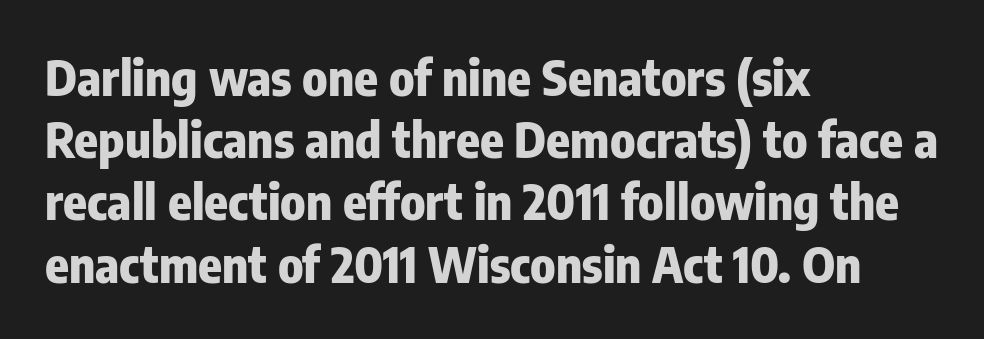
The string is rendered with underlining switched off. This is roman type, the default non-slanted kind. Casual observation: everything's shoved over to the left. Character widths vary here, with narrow letters taking less room than wide ones.
